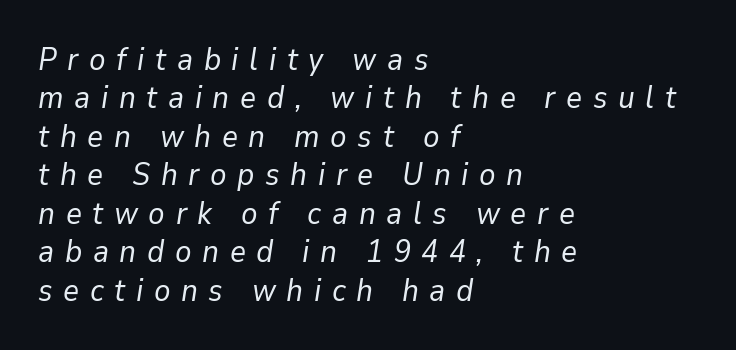
Quick note: underline off. Every row of glyphs begins at an identical x-position on the left. Do the characters align in a grid? No, the font is proportional. Observe the lean: these are italic letterforms.
